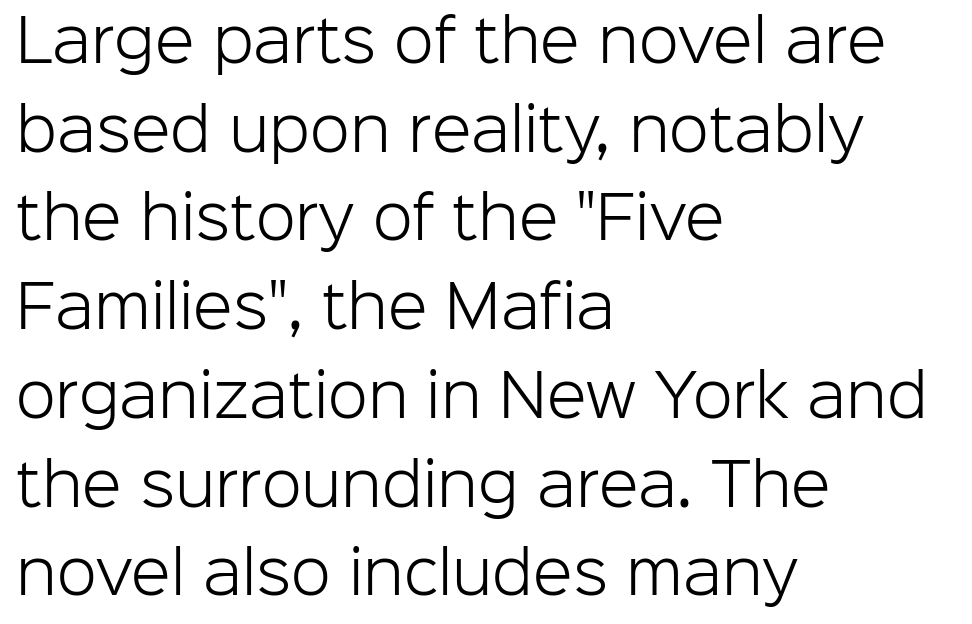
Inter-character spacing is left at the font's built-in metrics. The cut favours lightness, reaching ordinary text weight at its darkest. Compared with a centered layout, this one pins lines to the left instead. Descenders are the only things crossing below the line. Serif or sans? Sans — the stroke terminals are bare. This sample has the flowing, uneven cadence of proportional lettering.
